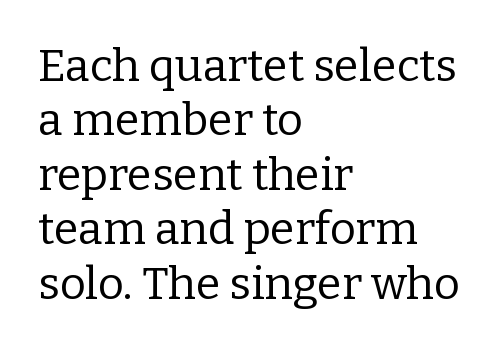
{"serif": "yes", "italic": "no", "bold": "no", "weight": "regular", "width": "normal", "stroke_contrast": "low", "x_height": "medium", "monospaced": "no", "underline": "no", "align": "left", "line_spacing_ratio": 1.21, "letter_spacing": "normal", "letter_spacing_em": 0.0, "glyph_px": 45}
